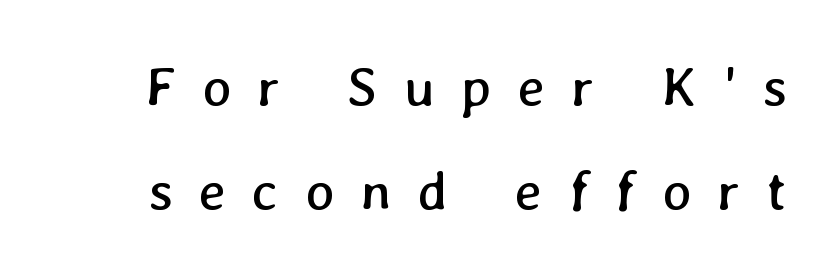
{"bold": "no", "weight": "regular", "width": "normal", "stroke_contrast": "low", "x_height": "medium", "monospaced": "no", "underline": "no", "line_spacing_ratio": 1.89, "letter_spacing": "wide", "letter_spacing_em": 0.48, "glyph_px": 55}
